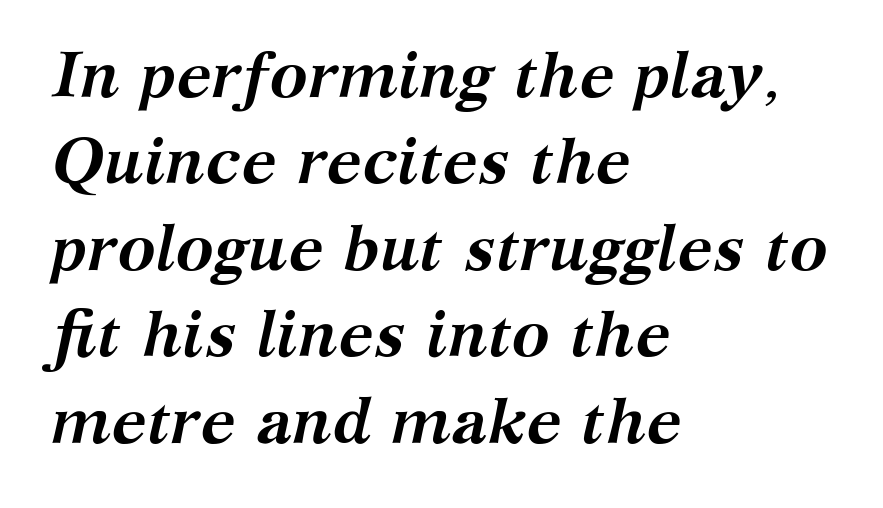
The image shows 64 px semibold serif type, italic (leaning right); set left-aligned, normal line spacing (1.35x), normal letter spacing, not underlined; medium stroke contrast and a medium x-height.
